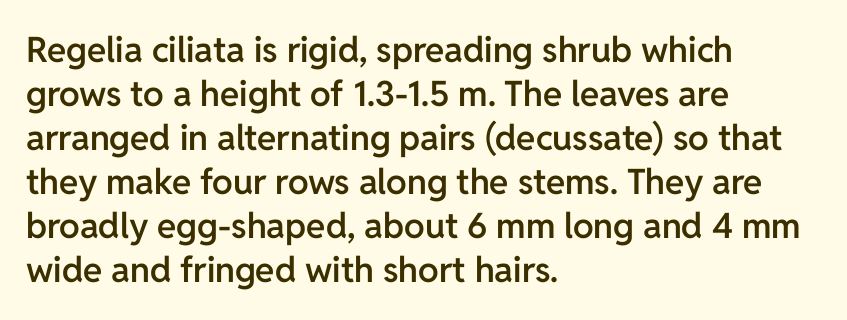
The image shows 35 px semibold sans-serif type, upright; set left-aligned, normal line spacing (1.26x), normal letter spacing, not underlined; low stroke contrast and a medium x-height.
